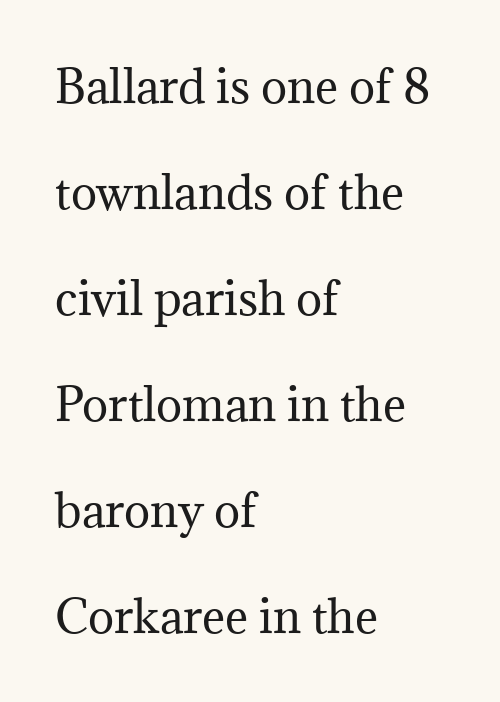
Q: Is the text bold? A: No.
Q: Is the text italic (slanted)? A: No, it is upright.
Q: Is the typeface a serif or a sans-serif typeface? A: Serif.
Q: Is the text underlined? A: No.
Q: How is the paragraph aligned? A: Left-aligned.
Q: Is the spacing between letters normal or unusually wide? A: Normal.
Q: Is the spacing between lines tight, normal or loose? A: Loose.
Q: Width (condensed, normal, or wide)? A: Normal.
Q: Stroke contrast? A: Medium.
Q: x-height? A: Medium.
Q: Monospaced? A: No.
